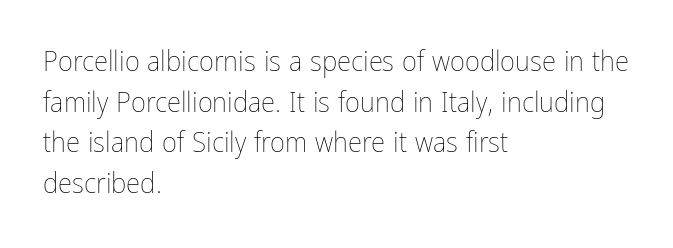
Q: Is the text bold? A: No.
Q: Is the text italic (slanted)? A: No, it is upright.
Q: Is the text underlined? A: No.
Q: How is the paragraph aligned? A: Left-aligned.
Q: Is the spacing between letters normal or unusually wide? A: Normal.
Q: Is the spacing between lines tight, normal or loose? A: Normal.
Q: Width (condensed, normal, or wide)? A: Condensed.
Q: Stroke contrast? A: Low.
Q: x-height? A: Medium.
Q: Monospaced? A: No.
